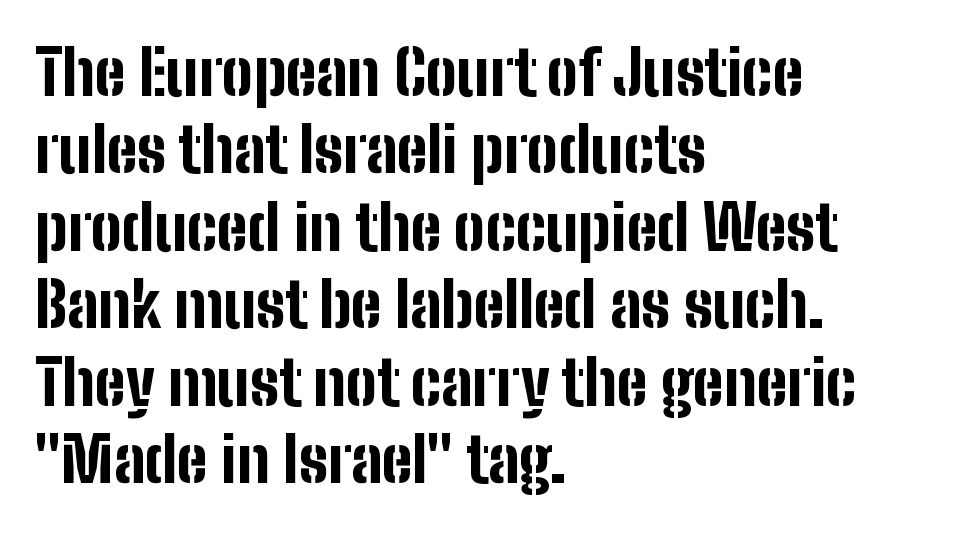
Q: Is the text bold? A: Yes.
Q: Is the text italic (slanted)? A: No, it is upright.
Q: Is the typeface a serif or a sans-serif typeface? A: Sans-serif.
Q: Is the text underlined? A: No.
Q: How is the paragraph aligned? A: Left-aligned.
Q: Is the spacing between letters normal or unusually wide? A: Normal.
Q: Is the spacing between lines tight, normal or loose? A: Normal.
Q: Width (condensed, normal, or wide)? A: Condensed.
Q: Stroke contrast? A: Low.
Q: x-height? A: Medium.
Q: Monospaced? A: No.
